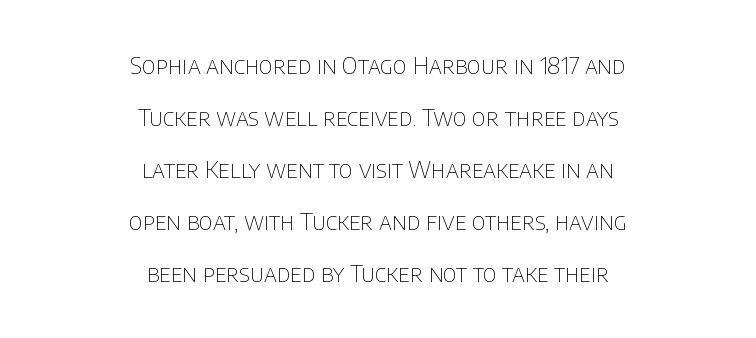
The image shows 23 px text type, upright; set centered, loose line spacing (2.26x), normal letter spacing, not underlined.
